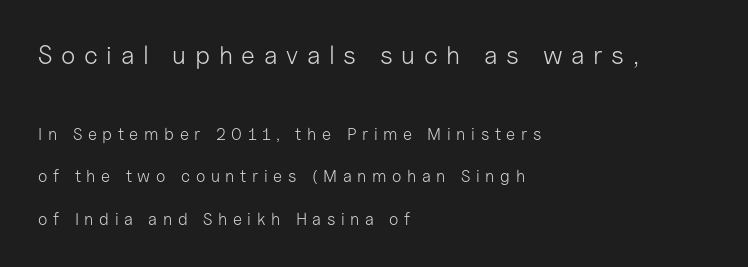
{"italic": "no", "bold": "no", "underline": "no", "align": "left", "line_spacing": "loose", "line_spacing_ratio": 2.48, "letter_spacing": "wide", "letter_spacing_em": 0.33, "larger_block": "first", "size_ratio": 1.53, "glyph_px": 26}
